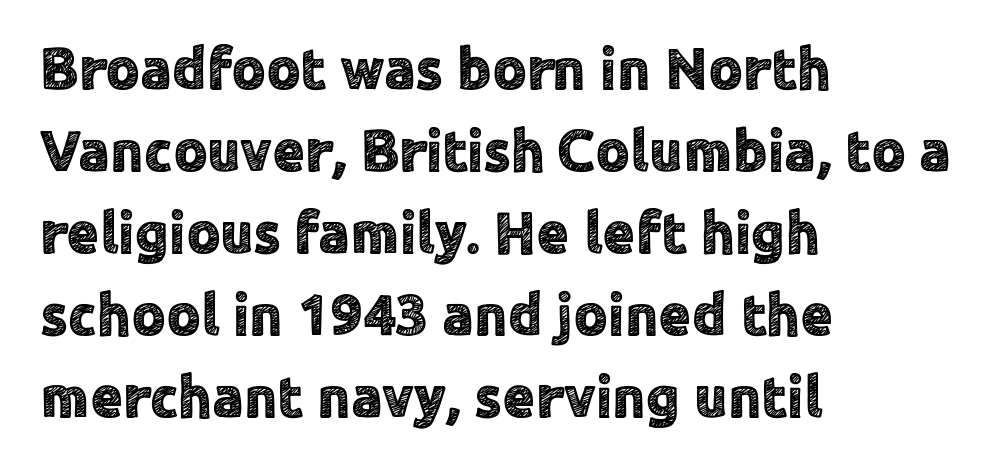
{"serif": "no", "italic": "no", "width": "normal", "x_height": "medium", "monospaced": "no", "underline": "no", "align": "left", "line_spacing": "normal", "line_spacing_ratio": 1.39, "letter_spacing": "normal", "letter_spacing_em": 0.0, "glyph_px": 59}
